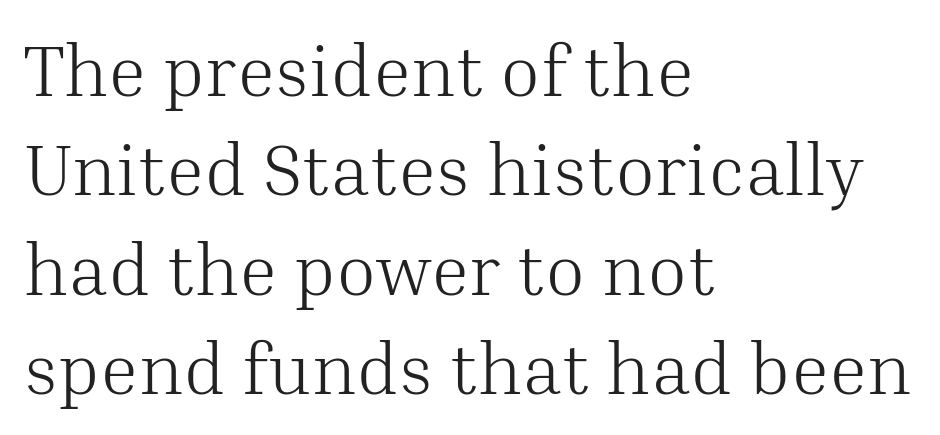
{"serif": "yes", "italic": "no", "bold": "no", "weight": "light", "width": "normal", "stroke_contrast": "medium", "x_height": "medium", "monospaced": "no", "underline": "no", "align": "left", "line_spacing": "normal", "line_spacing_ratio": 1.36, "letter_spacing": "normal", "letter_spacing_em": 0.0, "glyph_px": 73}
